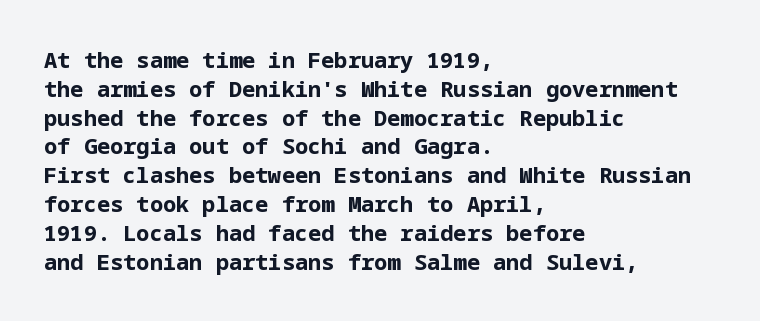
The image shows 22 px bold type, upright; set left-aligned, normal line spacing (1.31x), normal letter spacing, not underlined.
